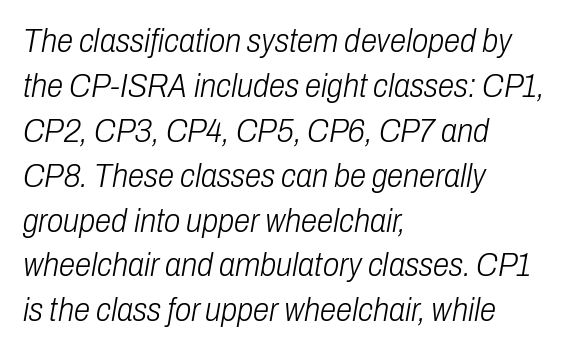
Q: Is the text bold? A: No.
Q: Is the text italic (slanted)? A: Yes, it leans right by about 10 degrees.
Q: Is the text underlined? A: No.
Q: How is the paragraph aligned? A: Left-aligned.
Q: Is the spacing between letters normal or unusually wide? A: Normal.
Q: Is the spacing between lines tight, normal or loose? A: Normal.
Q: Width (condensed, normal, or wide)? A: Condensed.
Q: Stroke contrast? A: Low.
Q: x-height? A: Medium.
Q: Monospaced? A: No.
